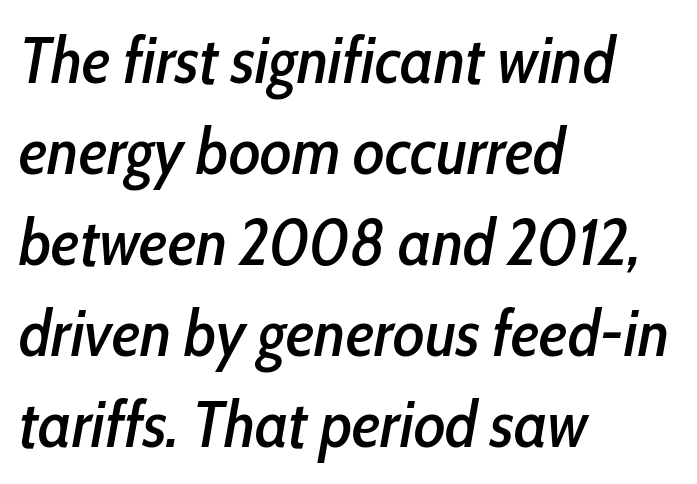
{"italic": "yes", "lean": "right", "slant_degrees": 10, "width": "condensed", "stroke_contrast": "low", "x_height": "medium", "monospaced": "no", "underline": "no", "align": "left", "line_spacing": "normal", "line_spacing_ratio": 1.38, "letter_spacing": "normal", "letter_spacing_em": 0.0, "glyph_px": 66}
